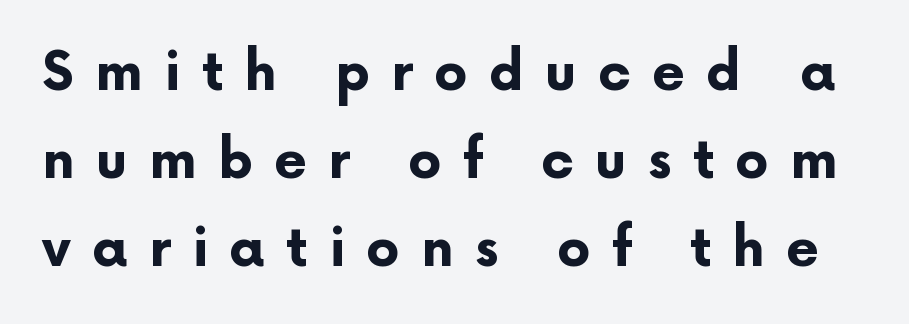
Note the varied advance widths — an 'i' is clearly narrower than an 'm'. Check where the strokes stop: nothing finishes them off — pure sans. Every letter is thick-stroked: bold, no question. Posture: straight, roman, zero tilt.
